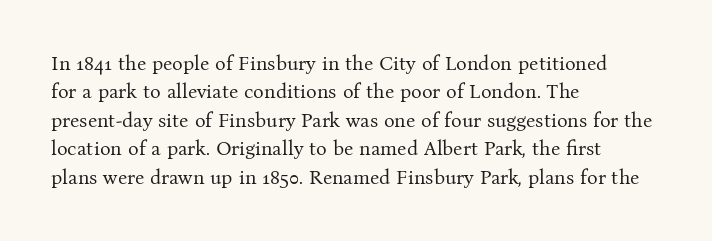
Glyph-to-glyph distance matches everyday printed text. One glance says typical: line gaps are just what's usual. A bare baseline throughout the passage. Does the lettering tilt? It doesn't — this is upright.
